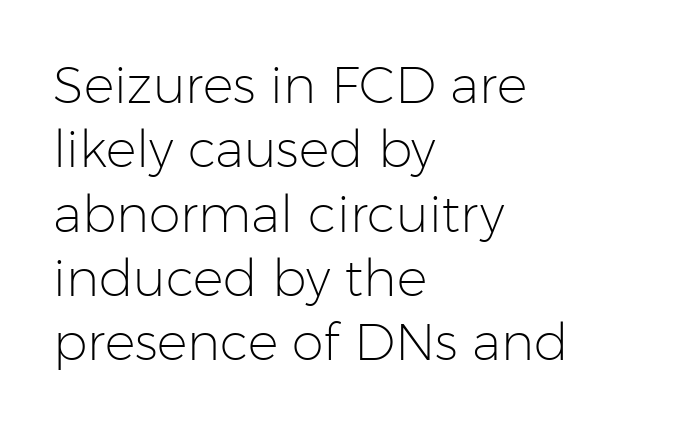
Q: Is the text bold? A: No.
Q: Is the text italic (slanted)? A: No, it is upright.
Q: Is the typeface a serif or a sans-serif typeface? A: Sans-serif.
Q: Is the text underlined? A: No.
Q: How is the paragraph aligned? A: Left-aligned.
Q: Is the spacing between letters normal or unusually wide? A: Normal.
Q: Is the spacing between lines tight, normal or loose? A: Normal.
Q: Width (condensed, normal, or wide)? A: Normal.
Q: Stroke contrast? A: Low.
Q: x-height? A: Medium.
Q: Monospaced? A: No.
